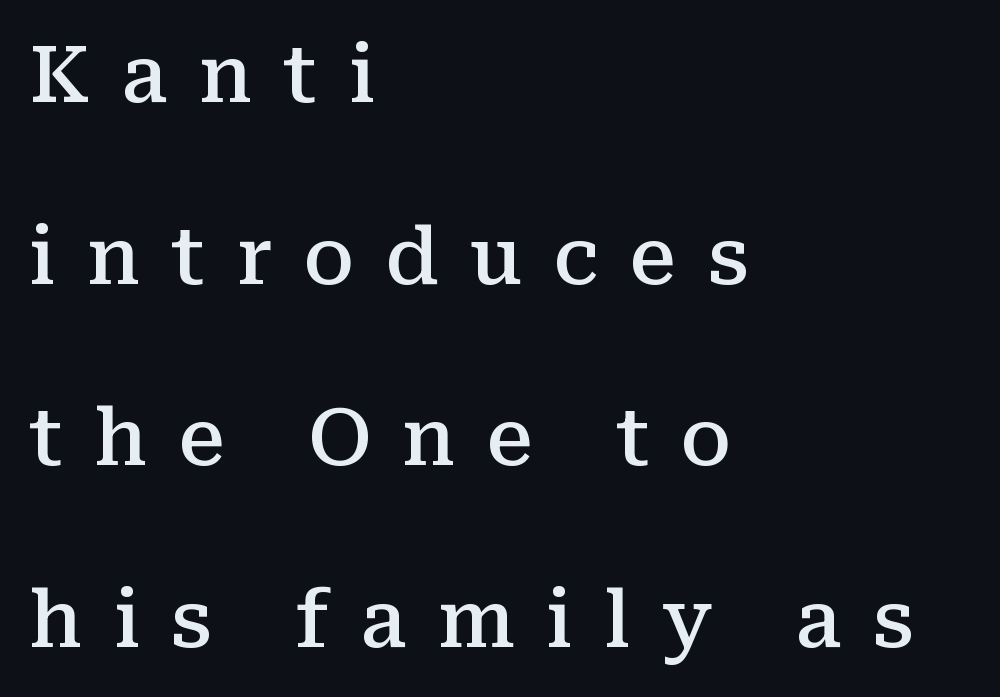
The image shows 78 px semibold serif type, upright; set left-aligned, loose line spacing (2.33x), unusually wide letter spacing (+0.4 em), not underlined; medium stroke contrast and a medium x-height.
